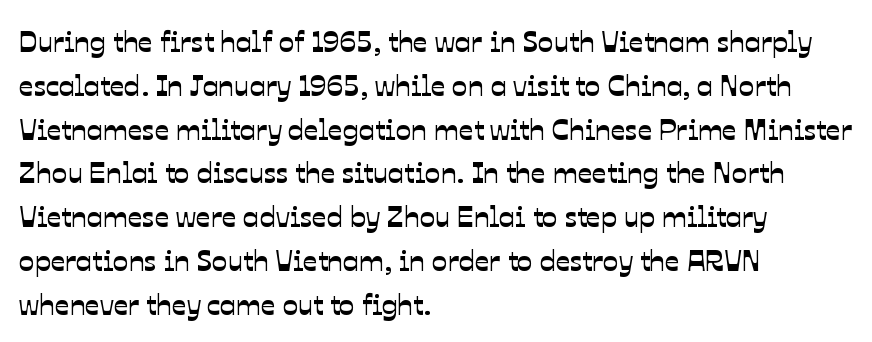
You can tell from the bare stems that sans-serif type was used. Varying glyph widths throughout — classic text-font behaviour. Evenly set lines give the paragraph a standard silhouette. Underlining? Definitely not there. You could call the tracking neutral — neither tight nor loose.
